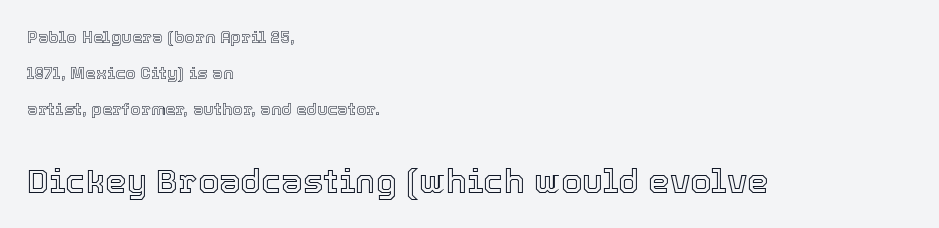
The letters in the lower block stand taller than those in the block above. Is there much room between lines? Yes — plenty of vertical air separates them. Looks like regular typesetting: each glyph gets only the width it needs. How are the letters spaced? Ordinarily, with no added tracking.
